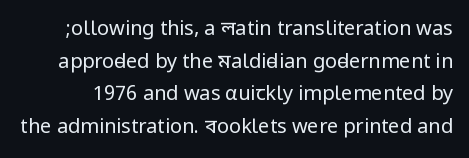
The image shows 20 px text type, upright; set normal line spacing (1.63x), normal letter spacing, not underlined.
